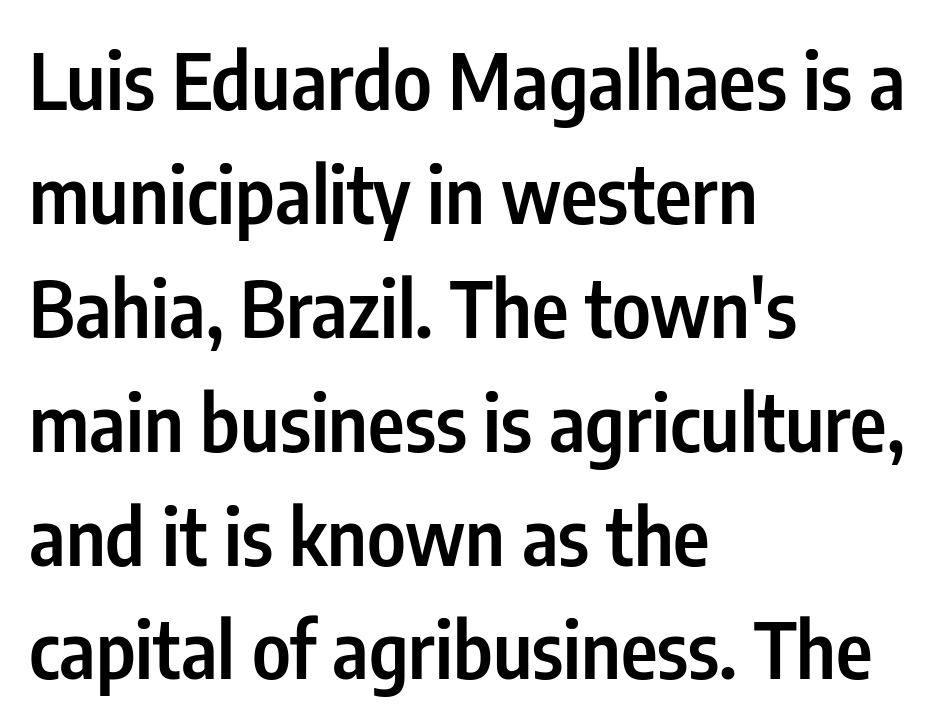
One-word summary of the alignment: left. Does the lettering tilt? It doesn't — this is upright. Just letters on the line, the space beneath them empty. The letters carry no serifs — their stems end cleanly without finishing strokes. Stems and bowls a touch heavier than normal — semibold.
